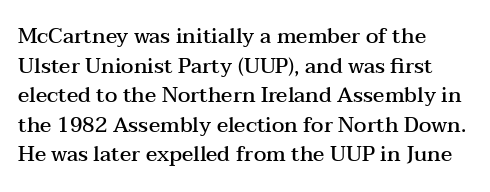
Q: Is the text bold? A: Semi-bold.
Q: Is the text italic (slanted)? A: No, it is upright.
Q: Is the text underlined? A: No.
Q: How is the paragraph aligned? A: Left-aligned.
Q: Is the spacing between letters normal or unusually wide? A: Normal.
Q: Is the spacing between lines tight, normal or loose? A: Normal.
